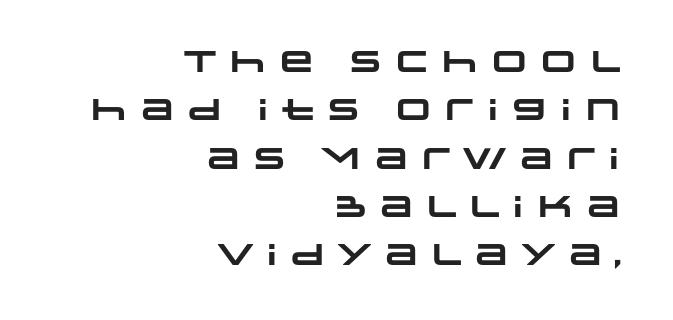
Note: no serifs on the glyphs. Decoration check: the copy has no underline. Successive baselines arrive at the customary interval. Short and long lines alike share a common ending point at right. The font is running at its bold setting.
